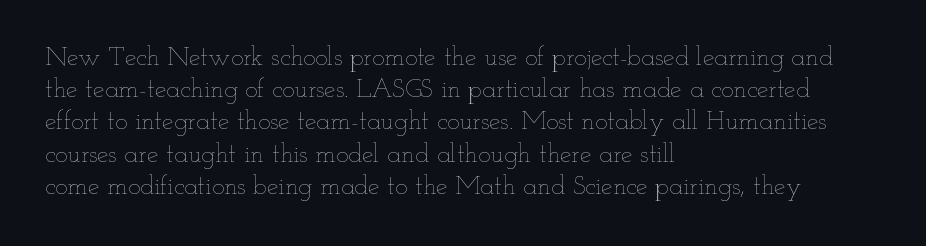
{"italic": "no", "bold": "no", "underline": "no", "align": "left", "line_spacing_ratio": 1.24, "letter_spacing": "normal", "letter_spacing_em": 0.0, "glyph_px": 26}
